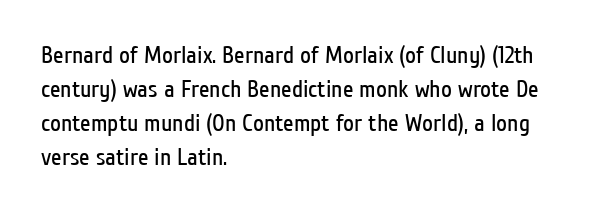
Decoration check: the copy has no underline. Teacher's note: observe the even left margin — that is flush-left alignment. Interline gaps are of average width in this sample. No chunkiness to these letters — they're not bold. These lines were composed using upright roman letters.
